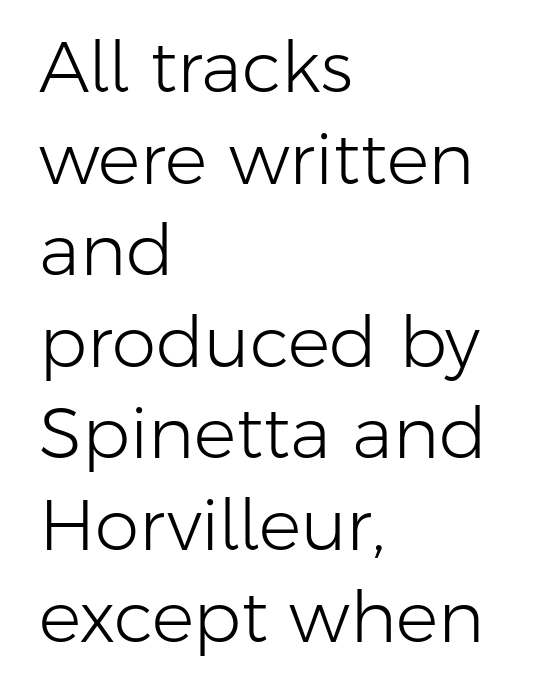
A classic flush-left, rag-right setting is used for this passage. Does extra space separate the letters? No, they use regular spacing. Does the lettering tilt? It doesn't — this is upright. Unlike a traditional serif, this face leaves its strokes unadorned. A light-to-regular cut is what we see here.
